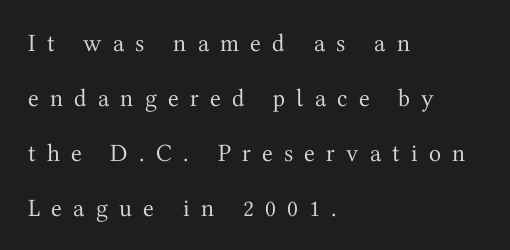
{"italic": "no", "bold": "no", "underline": "no", "align": "left", "line_spacing": "loose", "line_spacing_ratio": 2.2, "letter_spacing": "wide", "letter_spacing_em": 0.45, "glyph_px": 25}
